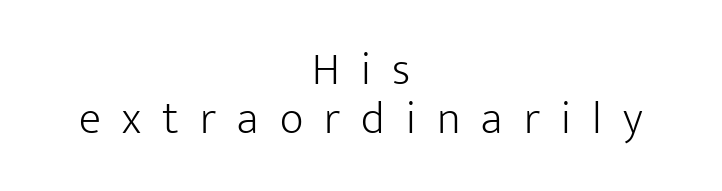
{"serif": "no", "italic": "no", "bold": "no", "weight": "light", "width": "normal", "stroke_contrast": "low", "x_height": "medium", "monospaced": "no", "underline": "no", "align": "center", "line_spacing": "tight", "line_spacing_ratio": 1.07, "letter_spacing": "wide", "letter_spacing_em": 0.46, "glyph_px": 46}
